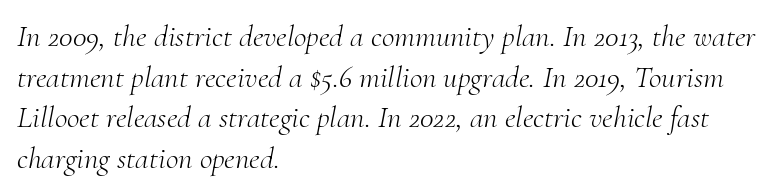
The font family rendered here belongs to the serif group. Varying glyph widths throughout — classic text-font behaviour. The weight would be labelled regular, book, light, or lighter still. The specimen reads as italic at a glance. Successive baselines arrive at the customary interval. The tracking reads as untouched default to a designer's eye.
